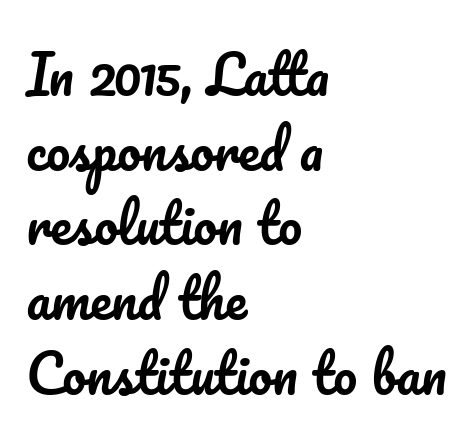
{"width": "normal", "stroke_contrast": "low", "x_height": "small", "monospaced": "no", "underline": "no", "align": "left", "line_spacing": "normal", "line_spacing_ratio": 1.41, "letter_spacing": "normal", "letter_spacing_em": 0.0, "glyph_px": 53}
